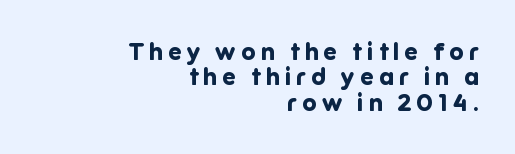
{"italic": "no", "bold": "yes", "underline": "no", "align": "right", "line_spacing": "tight", "line_spacing_ratio": 1.06, "letter_spacing": "wide", "letter_spacing_em": 0.22, "glyph_px": 24}
